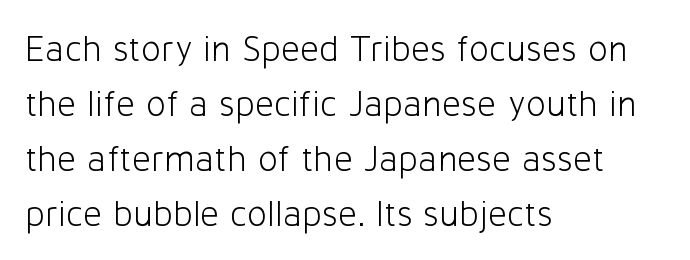
Q: Is the text bold? A: No.
Q: Is the text italic (slanted)? A: No, it is upright.
Q: Is the typeface a serif or a sans-serif typeface? A: Sans-serif.
Q: Is the text underlined? A: No.
Q: How is the paragraph aligned? A: Left-aligned.
Q: Is the spacing between letters normal or unusually wide? A: Normal.
Q: Is the spacing between lines tight, normal or loose? A: Normal.
Q: Width (condensed, normal, or wide)? A: Normal.
Q: Stroke contrast? A: Low.
Q: x-height? A: Medium.
Q: Monospaced? A: No.
